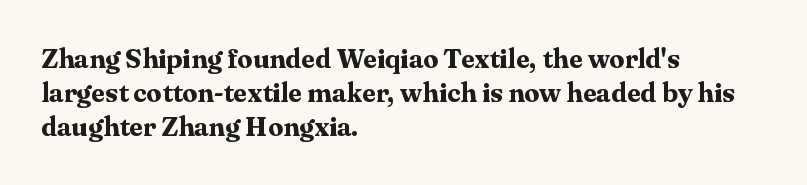
Q: Is the text bold? A: Yes.
Q: Is the text italic (slanted)? A: No, it is upright.
Q: Is the text underlined? A: No.
Q: How is the paragraph aligned? A: Left-aligned.
Q: Is the spacing between letters normal or unusually wide? A: Normal.
Q: Is the spacing between lines tight, normal or loose? A: Normal.
